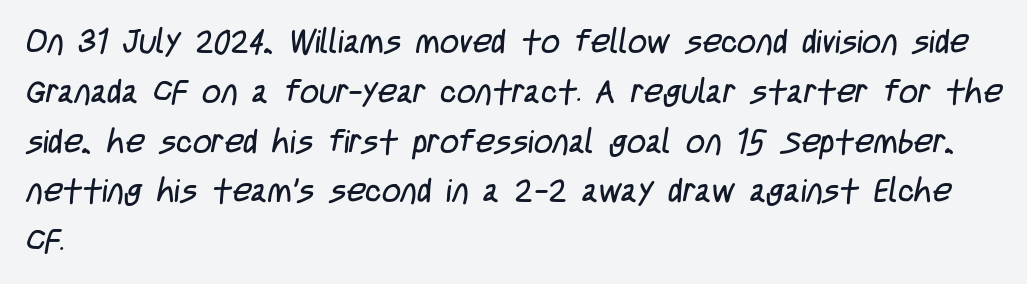
Beneath every word, the page is bare. Compared with typical paragraphs, the rows here are spaced about the same. Weight: in the light-to-regular range. Each letter keeps its own natural width here, so spacing adapts to shape. Between one letter and the next there's only the usual sliver of space.
